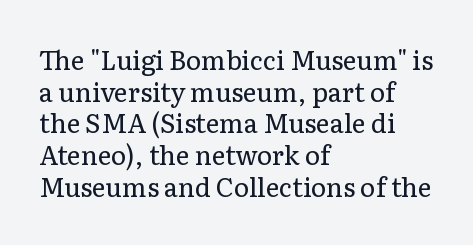
Q: Is the text bold? A: No.
Q: Is the text italic (slanted)? A: No, it is upright.
Q: Is the text underlined? A: No.
Q: How is the paragraph aligned? A: Left-aligned.
Q: Is the spacing between letters normal or unusually wide? A: Normal.
